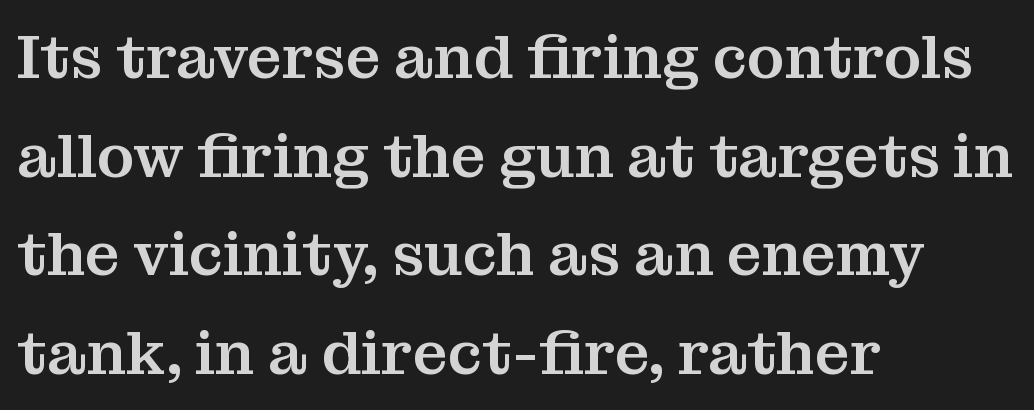
The type is set solid horizontally, with unmodified tracking. Notice how descenders clear the ascenders below comfortably — that's standard leading. These lines are composed in type with serifs. The passage shown is typed in a proportional face where columns would drift.
